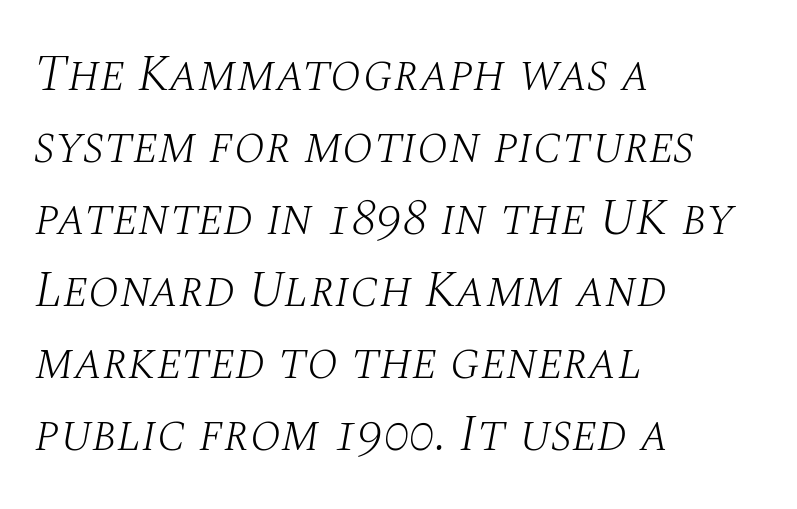
The image shows 51 px light serif type, italic (leaning right); set left-aligned, normal line spacing (1.41x), normal letter spacing, not underlined; medium stroke contrast and a large x-height.
